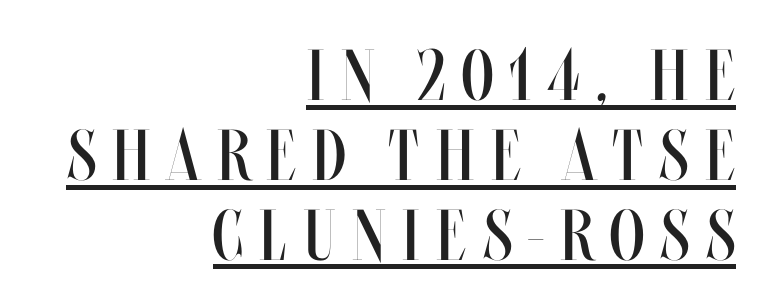
Q: Is the text bold? A: No.
Q: Is the text italic (slanted)? A: No, it is upright.
Q: Is the text underlined? A: Yes.
Q: How is the paragraph aligned? A: Right-aligned.
Q: Is the spacing between letters normal or unusually wide? A: Unusually wide.
Q: Is the spacing between lines tight, normal or loose? A: Tight.
Q: Width (condensed, normal, or wide)? A: Condensed.
Q: Stroke contrast? A: Medium.
Q: x-height? A: Large.
Q: Monospaced? A: No.
